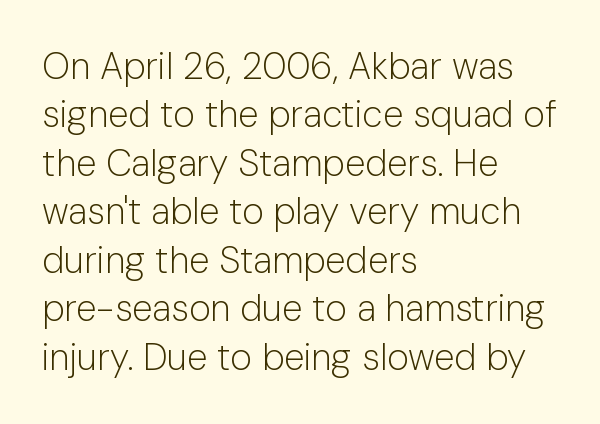
This is the regular roman posture of the typeface. Counters stay open thanks to moderate or lighter strokes. Anything drawn beneath the words? Only blank space. One-word summary of the alignment: left.
